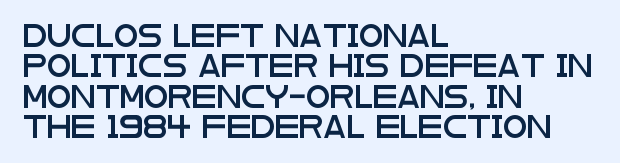
Descenders are the only things crossing below the line. The paragraph has a hard left edge and a soft right edge. Nothing unusual about the tracking: characters are spaced as the font intends. Vertically, the passage feels balanced, rows spaced as you'd expect. If you drew a line through each stem, it would be perfectly vertical.
